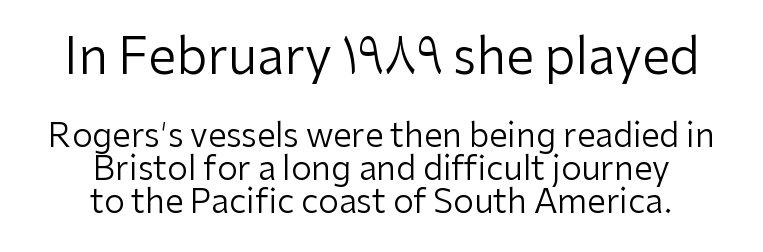
The face used here appears at its bigger size in the upper chunk. Character widths vary here, with narrow letters taking less room than wide ones. In terms of letterspacing, this is plain default setting. Unlike a traditional serif, this face leaves its strokes unadorned. A centered setting, common on invitations and titles, is used for this passage.
